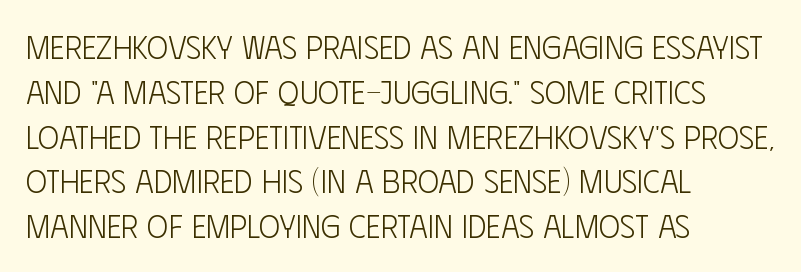
The image shows 32 px light, condensed sans-serif type, upright; set left-aligned, normal line spacing (1.4x), normal letter spacing, not underlined; low stroke contrast and a large x-height.
